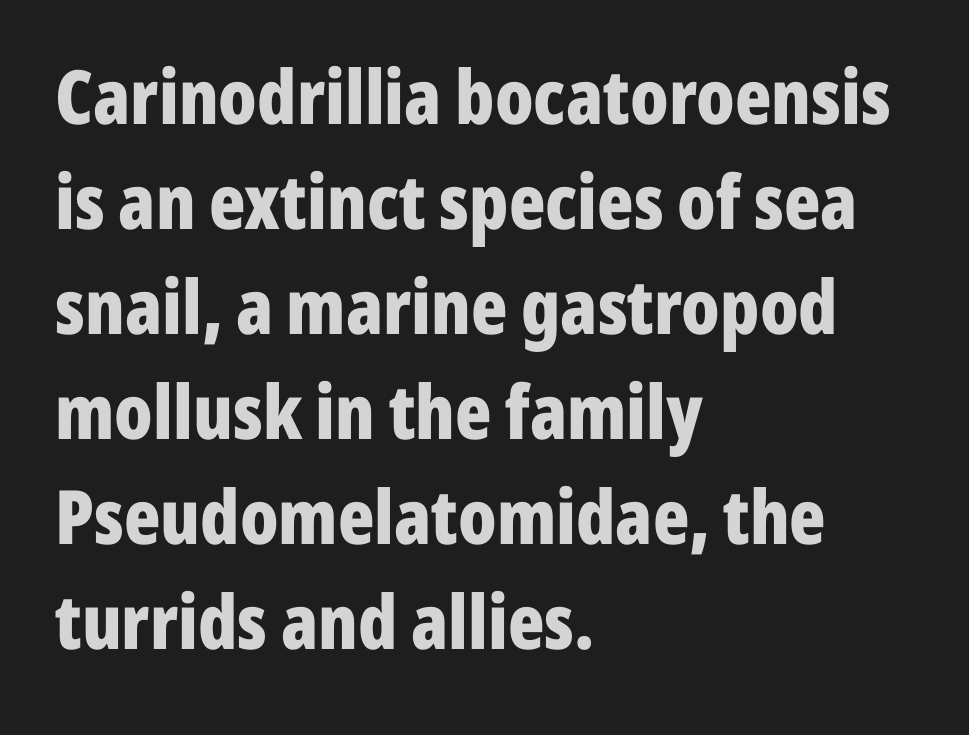
Q: Is the text bold? A: Yes.
Q: Is the text italic (slanted)? A: No, it is upright.
Q: Is the typeface a serif or a sans-serif typeface? A: Sans-serif.
Q: Is the text underlined? A: No.
Q: How is the paragraph aligned? A: Left-aligned.
Q: Is the spacing between letters normal or unusually wide? A: Normal.
Q: Is the spacing between lines tight, normal or loose? A: Normal.
Q: Width (condensed, normal, or wide)? A: Condensed.
Q: Stroke contrast? A: Low.
Q: x-height? A: Medium.
Q: Monospaced? A: No.
